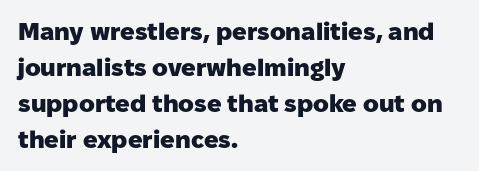
The image shows 24 px bold type, upright; set left-aligned, normal line spacing (1.5x), normal letter spacing, not underlined.
